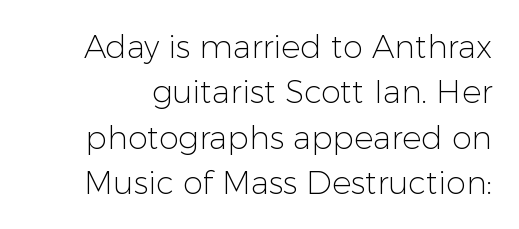
Here the designer chose a conventional face with non-uniform glyph widths. Serifs: no, the terminals of the letterforms are clean. The axis of the letterforms is exactly vertical. Caption: standard tracking, unaltered.
